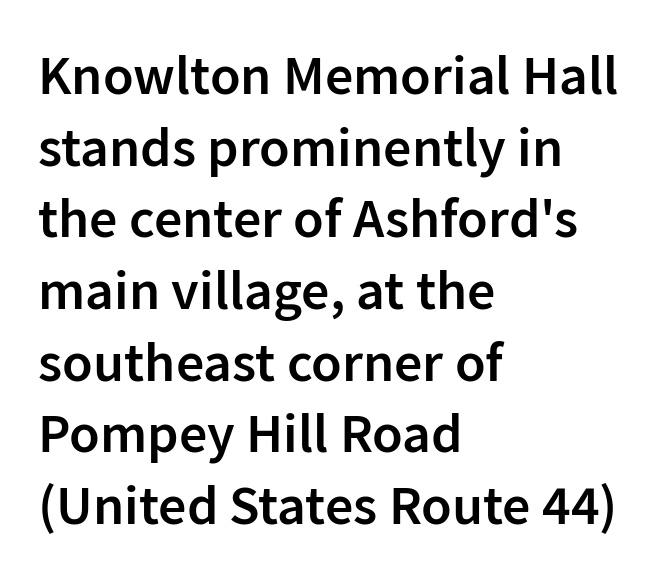
{"serif": "no", "italic": "no", "bold": "semi", "weight": "semibold", "width": "normal", "stroke_contrast": "low", "x_height": "medium", "monospaced": "no", "underline": "no", "align": "left", "line_spacing": "normal", "line_spacing_ratio": 1.28, "letter_spacing": "normal", "letter_spacing_em": 0.0, "glyph_px": 56}
